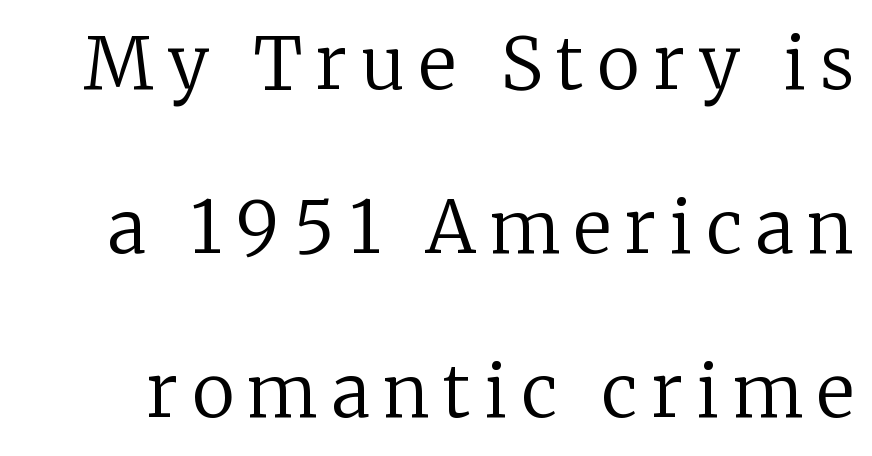
The image shows 72 px regular-weight serif type, upright; set loose line spacing (2.28x), not underlined; low stroke contrast and a medium x-height.
